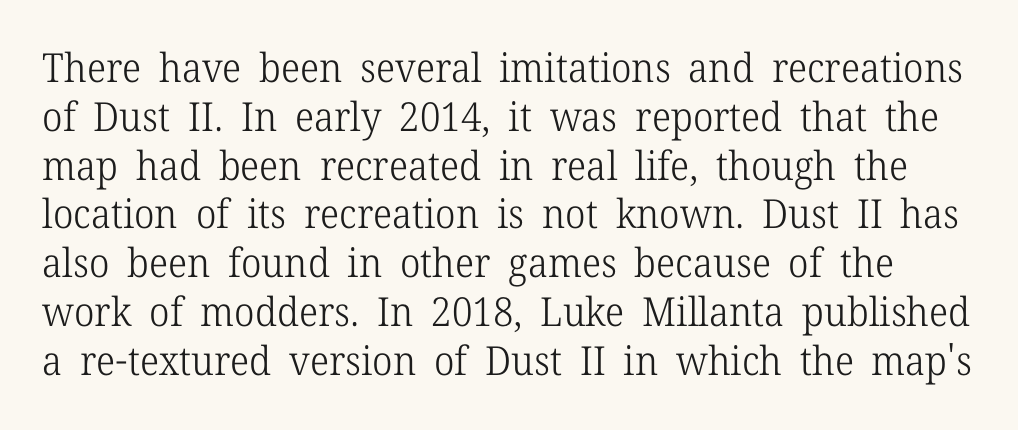
{"serif": "yes", "italic": "no", "bold": "no", "weight": "light", "width": "normal", "stroke_contrast": "low", "x_height": "medium", "monospaced": "no", "underline": "no", "line_spacing_ratio": 1.22, "letter_spacing": "normal", "letter_spacing_em": 0.0, "glyph_px": 40}
